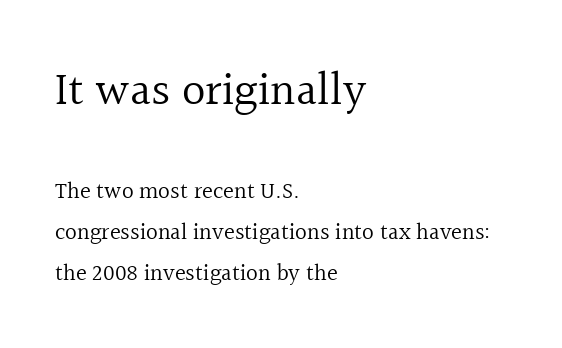
Q: Is the text bold? A: No.
Q: Is the text italic (slanted)? A: No, it is upright.
Q: Is the typeface a serif or a sans-serif typeface? A: Serif.
Q: Is the text underlined? A: No.
Q: How is the paragraph aligned? A: Left-aligned.
Q: Is the spacing between letters normal or unusually wide? A: Normal.
Q: Which block of text is set in a larger size, the first (top) or the second (bottom)? A: The first (top) one.
Q: Width (condensed, normal, or wide)? A: Normal.
Q: x-height? A: Medium.
Q: Monospaced? A: No.
